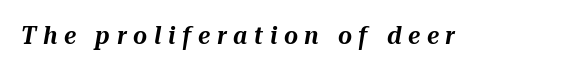
Q: Is the text italic (slanted)? A: Yes, it leans right by about 10 degrees.
Q: Is the text underlined? A: No.
Q: Is the spacing between letters normal or unusually wide? A: Unusually wide.
